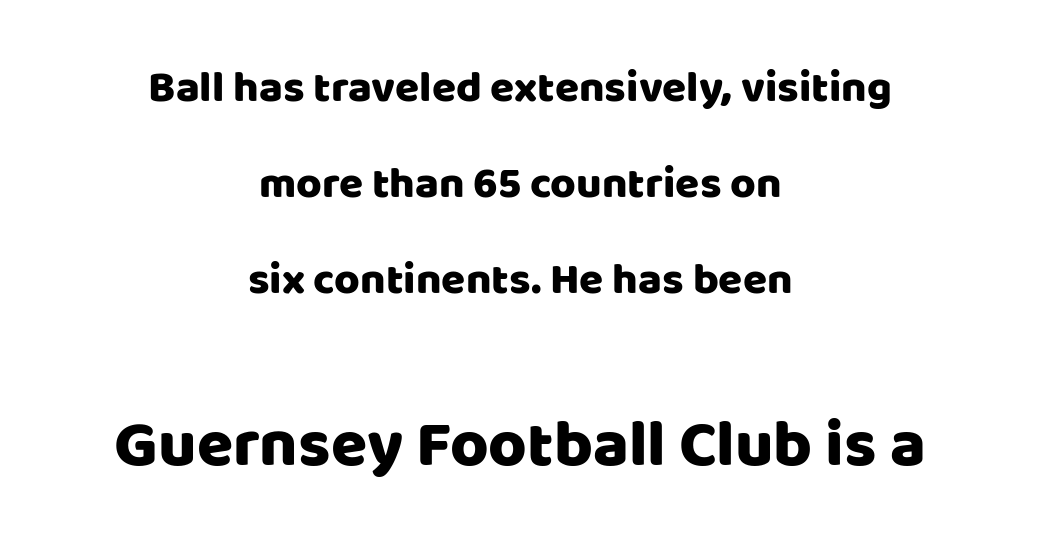
Q: Is the text italic (slanted)? A: No, it is upright.
Q: Is the typeface a serif or a sans-serif typeface? A: Sans-serif.
Q: Is the text underlined? A: No.
Q: How is the paragraph aligned? A: Centered.
Q: Is the spacing between letters normal or unusually wide? A: Normal.
Q: Is the spacing between lines tight, normal or loose? A: Loose.
Q: Which block of text is set in a larger size, the first (top) or the second (bottom)? A: The second (bottom) one.
Q: Width (condensed, normal, or wide)? A: Normal.
Q: Stroke contrast? A: Low.
Q: x-height? A: Large.
Q: Monospaced? A: No.
